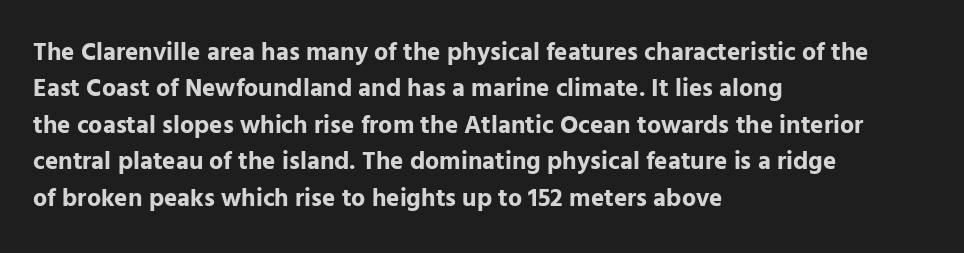
The letters are bold, with thick, heavy strokes. If you measured baseline to baseline, you'd find a middling distance. Posture: straight, roman, zero tilt. No word sits above an underline.
